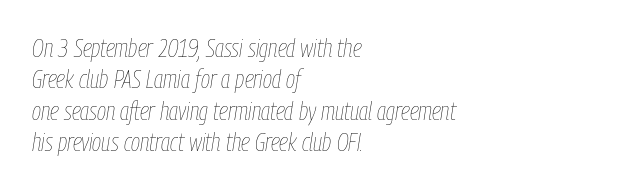
The image shows 25 px text type, italic (leaning right); set left-aligned, normal line spacing (1.26x), normal letter spacing, not underlined.
